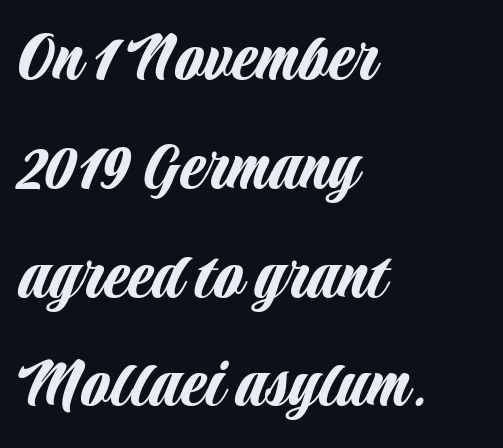
{"serif": "no", "width": "condensed", "stroke_contrast": "low", "x_height": "large", "monospaced": "no", "underline": "no", "align": "left", "line_spacing": "normal", "line_spacing_ratio": 1.47, "letter_spacing": "normal", "letter_spacing_em": 0.0, "glyph_px": 74}
